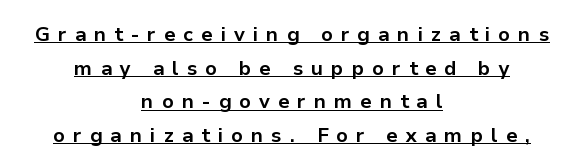
Caption: expanded tracking, letters set apart. The space between consecutive lines is moderate. Check the space under the baseline: a stroke is drawn there. Line starts and ends both wander, symmetrically. Rendered with straight, roman letterforms.
